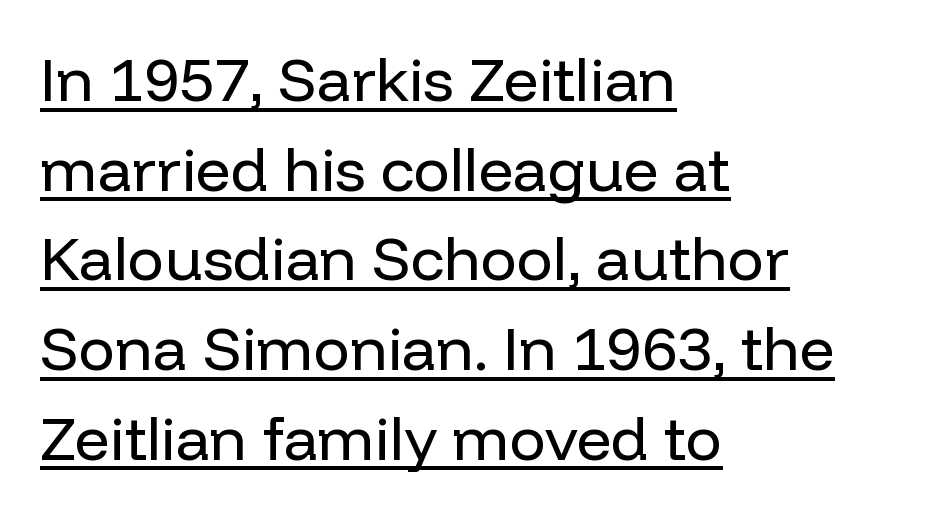
{"serif": "no", "italic": "no", "bold": "no", "weight": "regular", "width": "normal", "stroke_contrast": "low", "x_height": "medium", "monospaced": "no", "underline": "yes", "align": "left", "line_spacing": "normal", "line_spacing_ratio": 1.47, "letter_spacing": "normal", "letter_spacing_em": 0.0, "glyph_px": 61}
